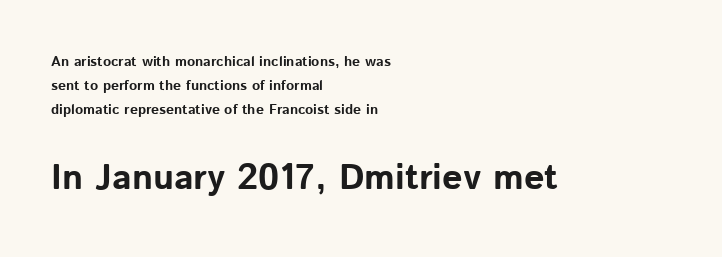
Q: Is the text bold? A: Yes.
Q: Is the text italic (slanted)? A: No, it is upright.
Q: Is the typeface a serif or a sans-serif typeface? A: Sans-serif.
Q: Is the text underlined? A: No.
Q: How is the paragraph aligned? A: Left-aligned.
Q: Is the spacing between letters normal or unusually wide? A: Normal.
Q: Which block of text is set in a larger size, the first (top) or the second (bottom)? A: The second (bottom) one.
Q: Width (condensed, normal, or wide)? A: Normal.
Q: Stroke contrast? A: Low.
Q: x-height? A: Medium.
Q: Monospaced? A: No.
